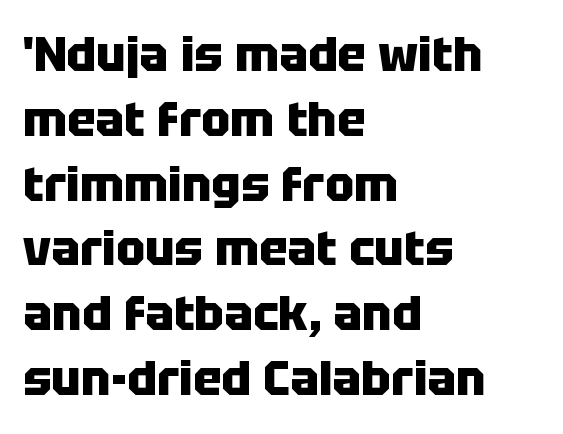
{"serif": "no", "italic": "no", "bold": "yes", "weight": "heavy", "width": "normal", "stroke_contrast": "low", "x_height": "large", "monospaced": "no", "underline": "no", "align": "left", "line_spacing": "normal", "line_spacing_ratio": 1.35, "letter_spacing": "normal", "letter_spacing_em": 0.0, "glyph_px": 48}
